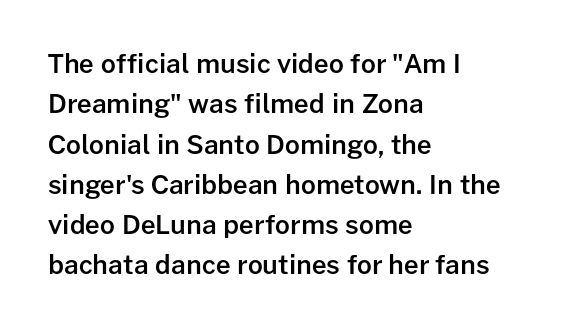
Q: Is the text bold? A: Semi-bold.
Q: Is the text italic (slanted)? A: No, it is upright.
Q: Is the text underlined? A: No.
Q: How is the paragraph aligned? A: Left-aligned.
Q: Is the spacing between letters normal or unusually wide? A: Normal.
Q: Is the spacing between lines tight, normal or loose? A: Normal.
